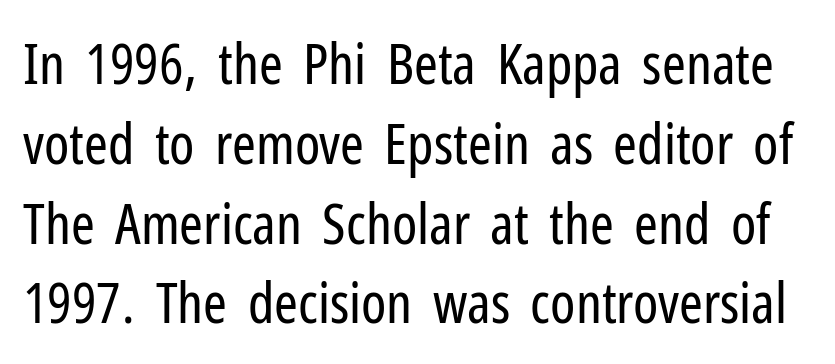
{"serif": "no", "italic": "no", "bold": "no", "weight": "regular", "width": "condensed", "stroke_contrast": "low", "x_height": "medium", "monospaced": "no", "underline": "no", "line_spacing": "normal", "line_spacing_ratio": 1.4, "letter_spacing": "normal", "letter_spacing_em": 0.0, "glyph_px": 57}
